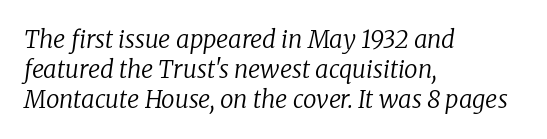
Q: Is the text bold? A: No.
Q: Is the text italic (slanted)? A: Yes, it leans right by about 8 degrees.
Q: Is the text underlined? A: No.
Q: How is the paragraph aligned? A: Left-aligned.
Q: Is the spacing between letters normal or unusually wide? A: Normal.
Q: Is the spacing between lines tight, normal or loose? A: Normal.
